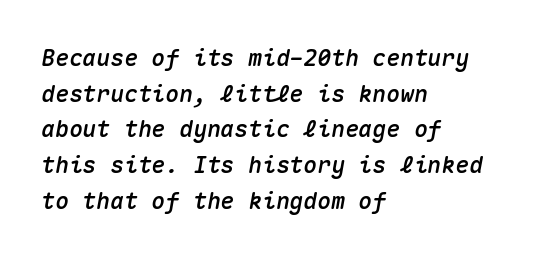
Underline: absent. The text carries the slant typical of an italic or oblique font. Look at the tracking — it's just the regular setting, nothing added. Short and long lines alike share a common starting point at left. Compared with typical paragraphs, the rows here are spaced about the same.
